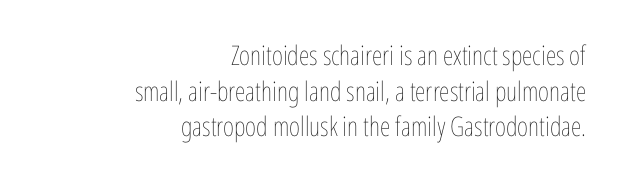
Q: Is the text bold? A: No.
Q: Is the text italic (slanted)? A: No, it is upright.
Q: Is the text underlined? A: No.
Q: How is the paragraph aligned? A: Right-aligned.
Q: Is the spacing between letters normal or unusually wide? A: Normal.
Q: Is the spacing between lines tight, normal or loose? A: Normal.
